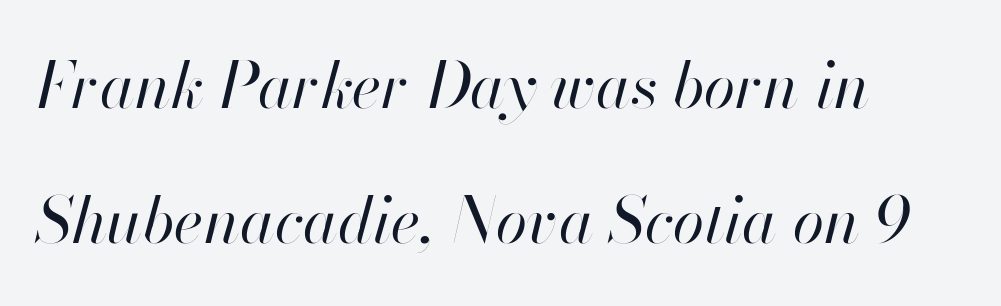
{"italic": "yes", "lean": "right", "slant_degrees": 13, "bold": "no", "weight": "regular", "width": "normal", "stroke_contrast": "high", "x_height": "small", "monospaced": "no", "underline": "no", "align": "left", "line_spacing": "loose", "line_spacing_ratio": 2.11, "letter_spacing": "normal", "letter_spacing_em": 0.0, "glyph_px": 64}
